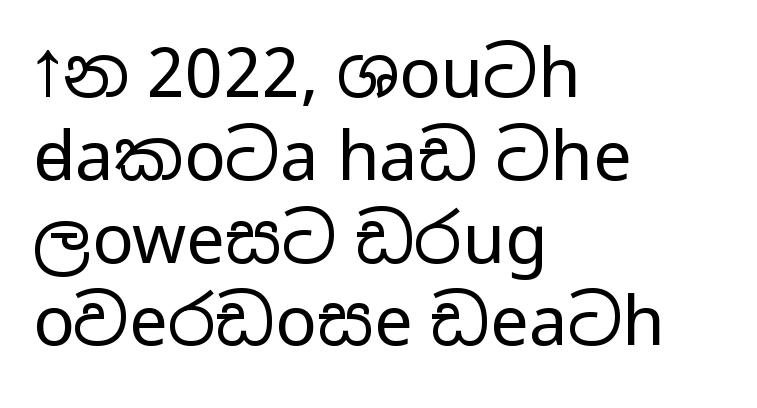
The image shows 69 px regular-weight, wide sans-serif type, upright; set left-aligned, line spacing 1.2x, normal letter spacing, not underlined; low stroke contrast and a medium x-height.
